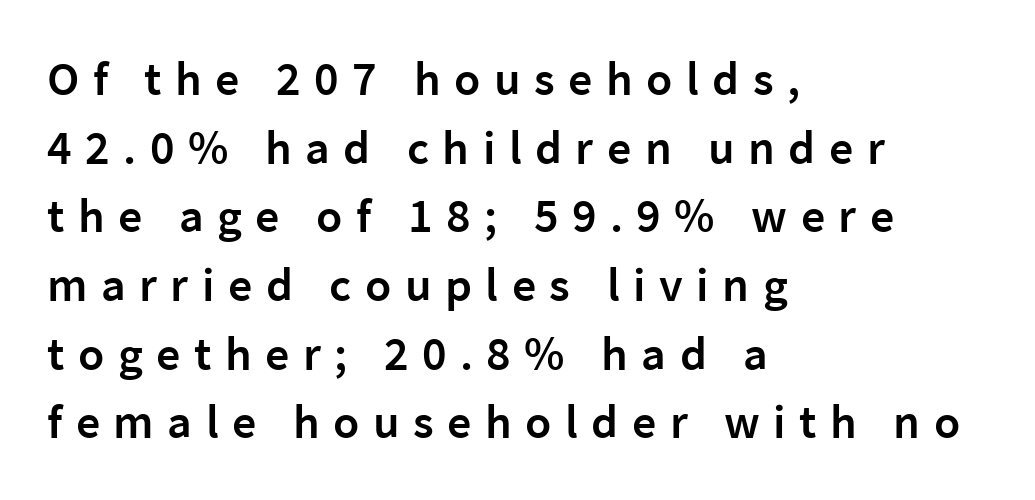
The image shows 48 px semibold sans-serif type, upright; set left-aligned, normal line spacing (1.43x), unusually wide letter spacing (+0.28 em), not underlined; low stroke contrast and a medium x-height.
